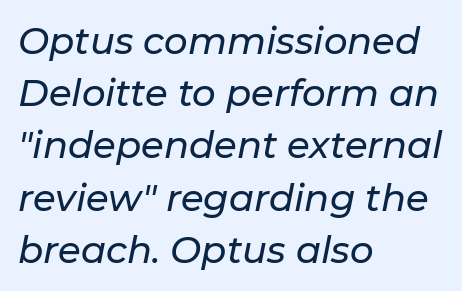
There's an unmistakable incline to the writing here. Honestly, the letter spacing is just normal — you wouldn't notice it. Interline gaps are of average width in this sample. Only glyphs here, with clear space below each row.
